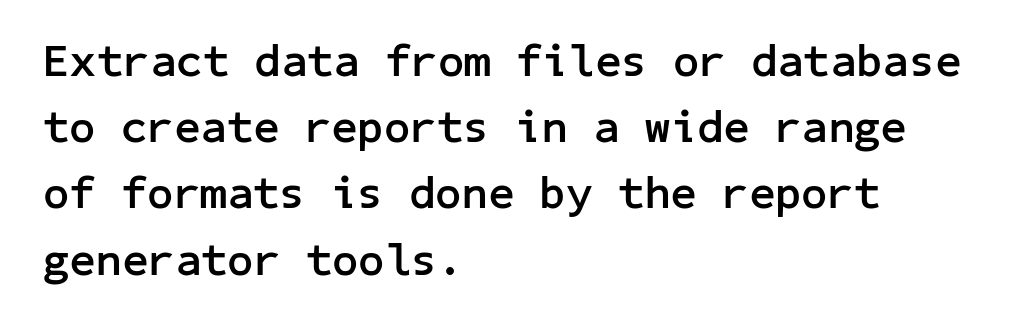
Q: Is the text bold? A: Yes.
Q: Is the text italic (slanted)? A: No, it is upright.
Q: Is the typeface a serif or a sans-serif typeface? A: Sans-serif.
Q: Is the text underlined? A: No.
Q: How is the paragraph aligned? A: Left-aligned.
Q: Is the spacing between letters normal or unusually wide? A: Normal.
Q: Is the spacing between lines tight, normal or loose? A: Normal.
Q: Width (condensed, normal, or wide)? A: Normal.
Q: Stroke contrast? A: Low.
Q: x-height? A: Medium.
